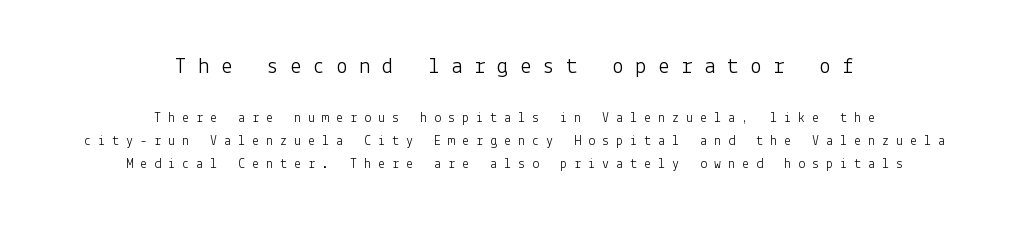
Q: Is the text bold? A: No.
Q: Is the text italic (slanted)? A: No, it is upright.
Q: Is the text underlined? A: No.
Q: How is the paragraph aligned? A: Centered.
Q: Is the spacing between letters normal or unusually wide? A: Unusually wide.
Q: Is the spacing between lines tight, normal or loose? A: Normal.
Q: Which block of text is set in a larger size, the first (top) or the second (bottom)? A: The first (top) one.
